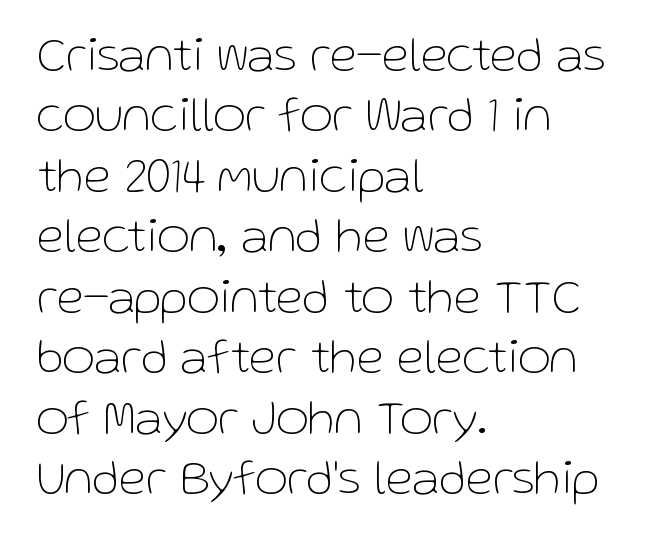
The tracking reads as untouched default to a designer's eye. The paragraph shown leans on its left margin. Proportional: the letters do not fall into vertical columns. Lines of text with bare space underneath. Italic? Not at all — the glyphs are vertical. No feet cap the strokes, marking this as sans-serif type.
